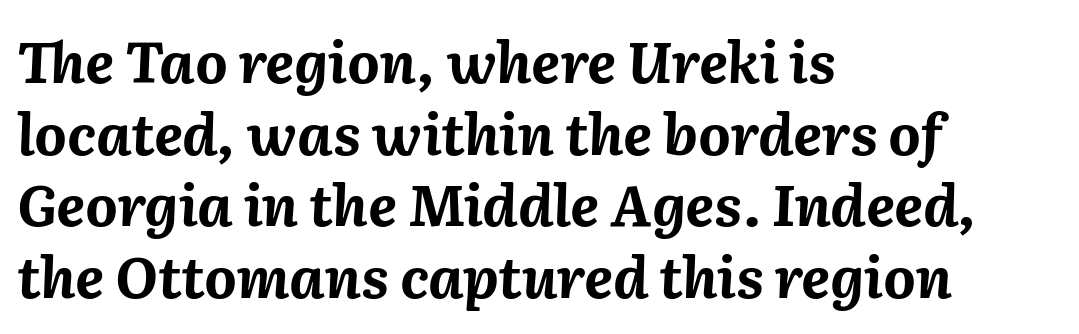
The image shows 56 px bold type, italic (leaning right); set left-aligned, normal line spacing (1.28x), normal letter spacing, not underlined; medium stroke contrast and a medium x-height.
